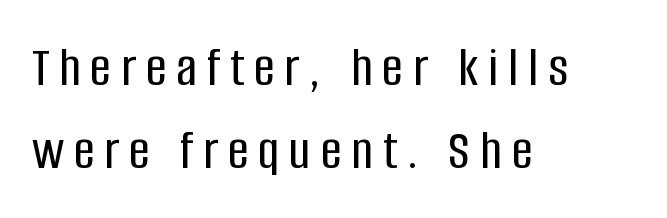
Q: Is the text italic (slanted)? A: No, it is upright.
Q: Is the typeface a serif or a sans-serif typeface? A: Sans-serif.
Q: Is the text underlined? A: No.
Q: How is the paragraph aligned? A: Left-aligned.
Q: Is the spacing between lines tight, normal or loose? A: Normal.
Q: Width (condensed, normal, or wide)? A: Condensed.
Q: Stroke contrast? A: Low.
Q: x-height? A: Large.
Q: Monospaced? A: No.
